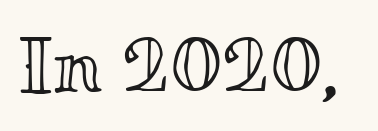
{"italic": "no", "width": "wide", "x_height": "small", "monospaced": "no", "underline": "no", "letter_spacing": "normal", "letter_spacing_em": 0.0, "glyph_px": 79}
